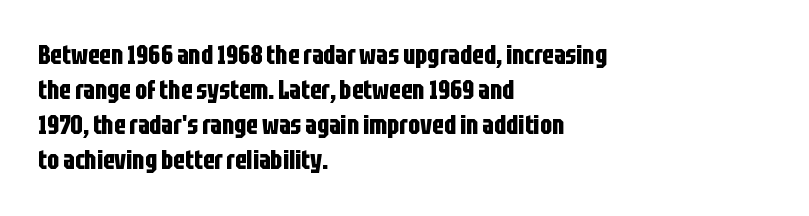
The image shows 26 px bold type, upright; set left-aligned, normal line spacing (1.35x), normal letter spacing, not underlined.
